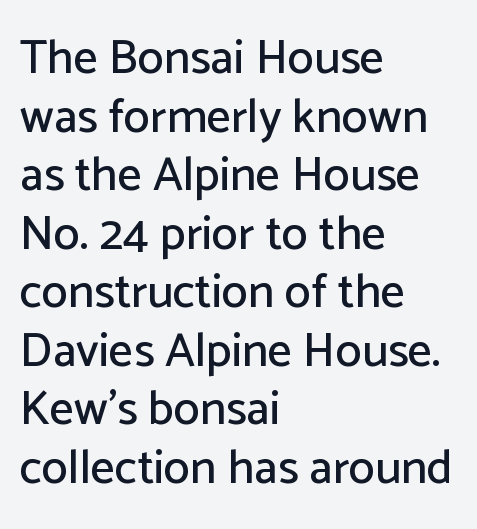
{"serif": "no", "italic": "no", "width": "normal", "stroke_contrast": "low", "x_height": "medium", "monospaced": "no", "underline": "no", "align": "left", "line_spacing_ratio": 1.22, "letter_spacing": "normal", "letter_spacing_em": 0.0, "glyph_px": 48}
